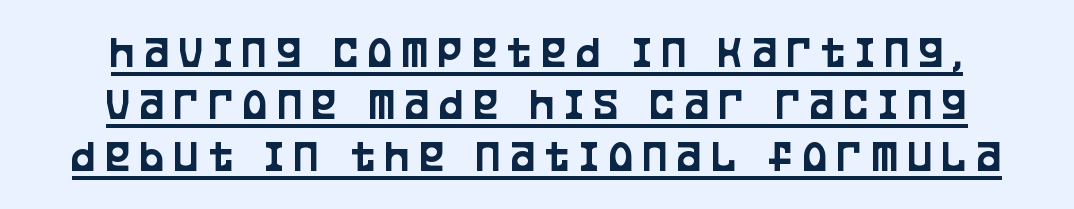
{"serif": "no", "italic": "no", "width": "condensed", "stroke_contrast": "low", "x_height": "large", "monospaced": "no", "underline": "yes", "align": "center", "line_spacing": "tight", "line_spacing_ratio": 1.13, "letter_spacing": "wide", "letter_spacing_em": 0.22, "glyph_px": 46}
